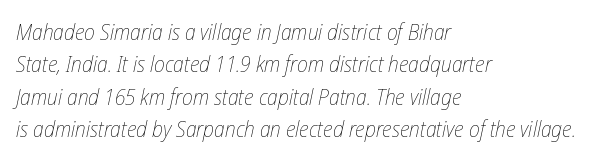
The image shows 22 px text type, italic (leaning right); set left-aligned, normal line spacing (1.47x), normal letter spacing, not underlined.
